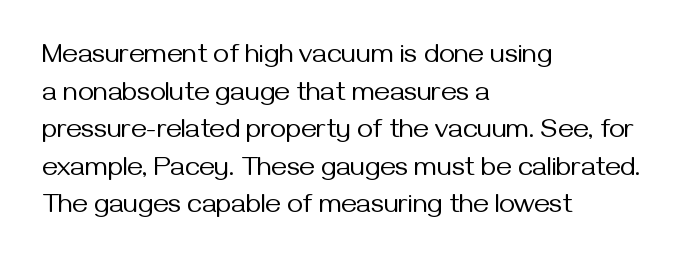
Notice how the stems are strictly vertical — no italics here. A bare baseline throughout the passage. Inter-character spacing is left at the font's built-in metrics. Vertical spacing — default. The ragged edge is on the right, which tells us the setting is flush left. The font sits on the lighter half of the weight spectrum, regular included.
